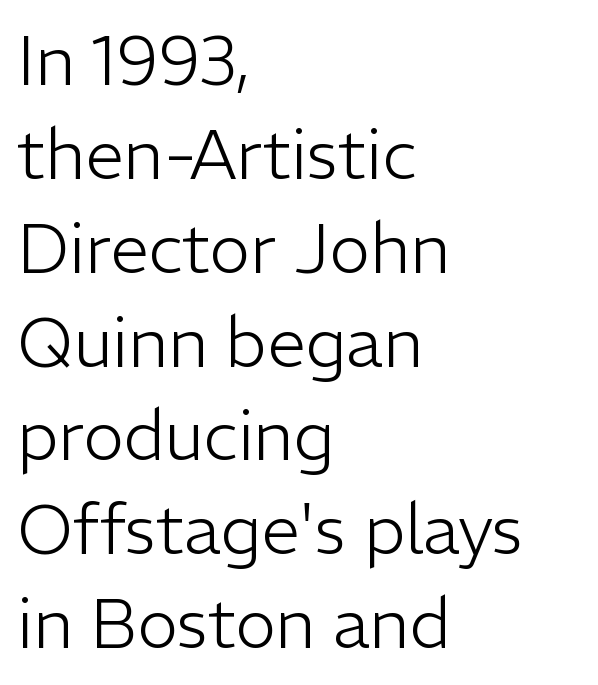
The rows are spaced the way most documents space them. Here the glyphs are tracked normally, forming tight word shapes. Unbolded letterforms with no extra heft. Classification — sans serif. The strip under each line holds only bare page. This sample has the flowing, uneven cadence of proportional lettering.
